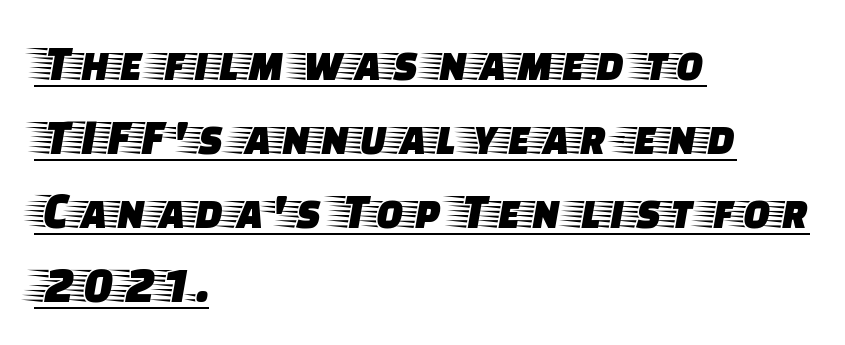
The image shows 51 px wide serif type; set left-aligned, normal line spacing (1.45x), normal letter spacing, underlined; low stroke contrast and a large x-height.
